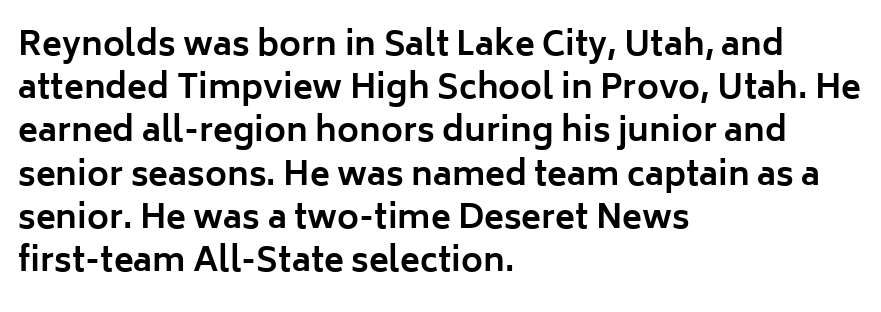
Observe the absence of serifs on each vertical stroke in this sample. Default kerning and tracking; the words read as compact shapes. Each letter keeps its own natural width here, so spacing adapts to shape. Heavy, bold letterforms.
